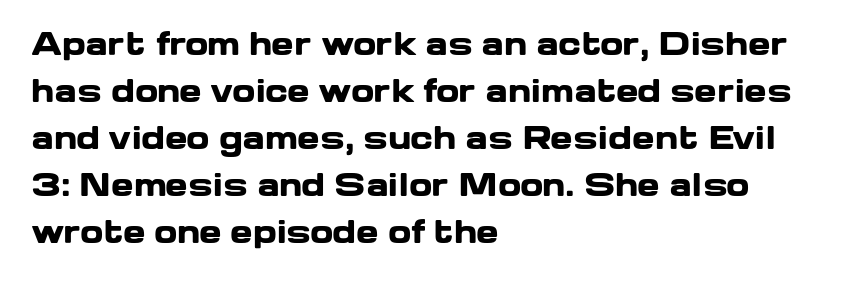
Glyph-to-glyph distance matches everyday printed text. This rendering employs a face without finishing strokes, i.e., a sans-serif. Plenty of ink on the page — the face is bold. Is there any slant? The stems are plumb. Honestly, there is no underline to notice here at all. A classic flush-left, rag-right setting is used for this passage.
